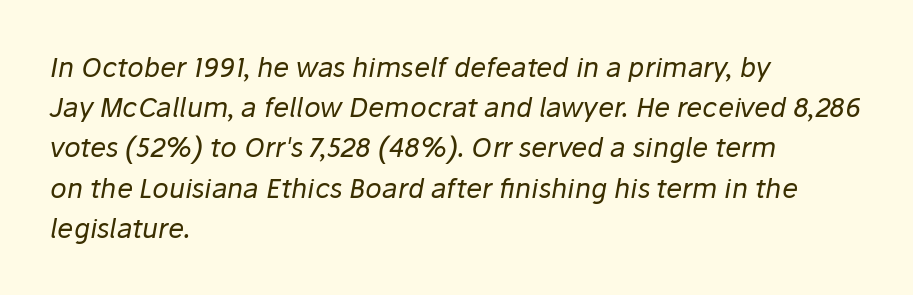
The image shows 27 px text type, italic (leaning right); set left-aligned, normal line spacing (1.49x), normal letter spacing, not underlined.
